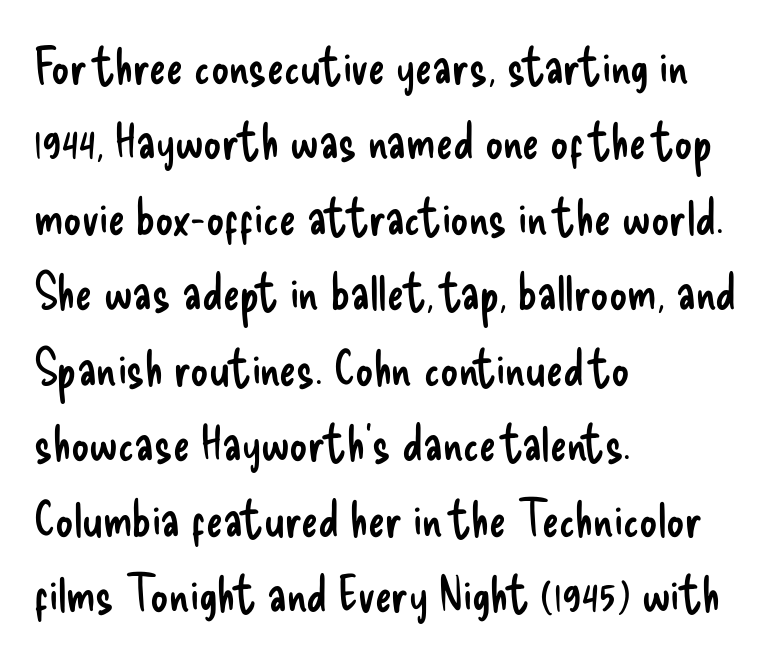
{"serif": "no", "italic": "no", "bold": "no", "weight": "regular", "width": "condensed", "stroke_contrast": "low", "x_height": "small", "monospaced": "no", "underline": "no", "align": "left", "line_spacing": "normal", "line_spacing_ratio": 1.51, "letter_spacing": "normal", "letter_spacing_em": 0.0, "glyph_px": 50}
